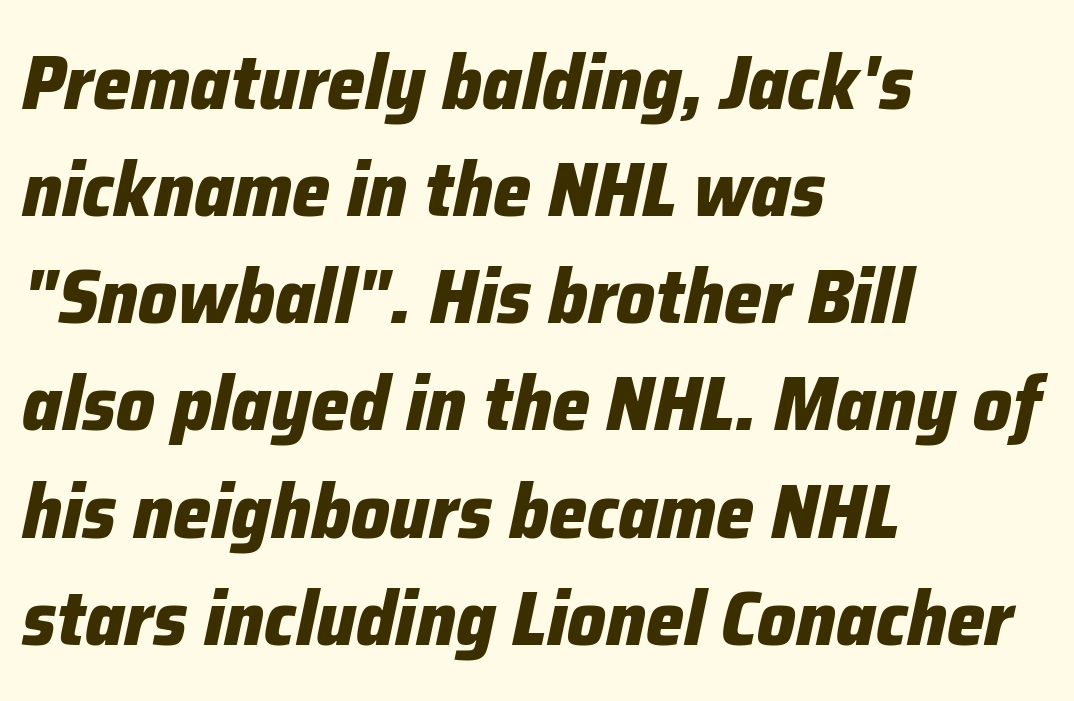
The letters advance in unequal steps, a hallmark of proportional type. Clear beneath every line of the passage. Chunky letters — that's bold for sure. Where is the straight margin? On the left. The letters are slanted; this is an italic face. Honestly, the row spacing looks completely unremarkable.
